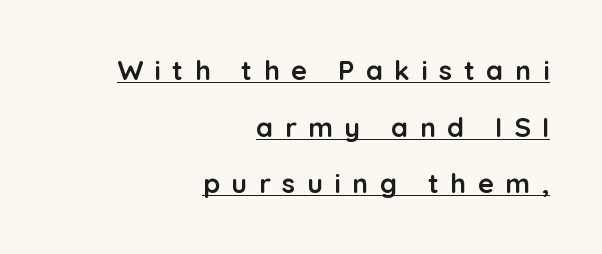
In CSS terms this would be text-align: right. Somebody hit Ctrl+U on this one — the words are underlined. How heavy is the stroke? Heavy — this is a bold. A typesetter would call this leading open, well beyond the default.
